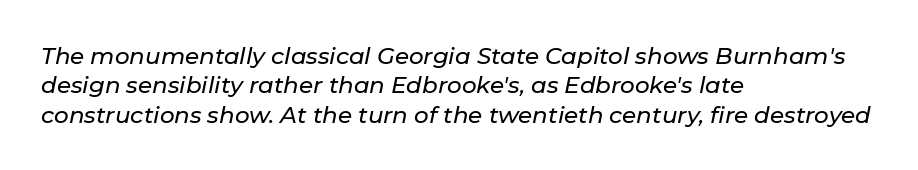
Tracking here is standard; glyphs follow each other at the usual distance. This sample uses an oblique cut, with every glyph tilted off the vertical. Every row of glyphs begins at an identical x-position on the left. The vertical gap from one line to the next is medium. A bare baseline throughout the passage.
